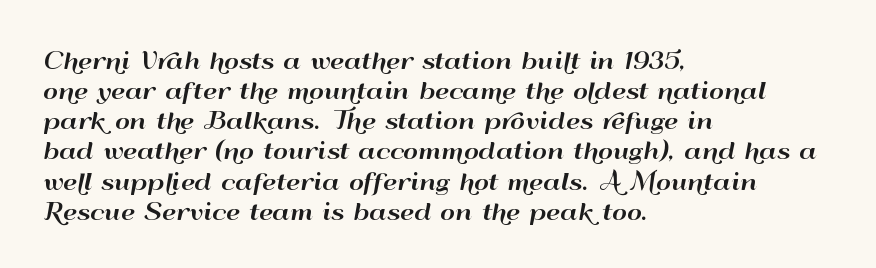
The ragged edge is on the right, which tells us the setting is flush left. What's the leading like? Ordinary, nothing unusual. The face used here is rendered with its standard letterfit. Letters rest on an invisible, unmarked baseline.
